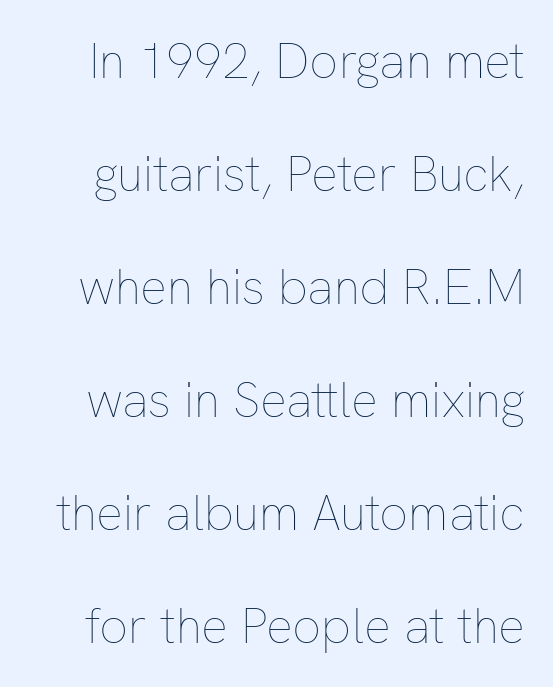
Q: Is the text bold? A: No.
Q: Is the text italic (slanted)? A: No, it is upright.
Q: Is the text underlined? A: No.
Q: Is the spacing between letters normal or unusually wide? A: Normal.
Q: Is the spacing between lines tight, normal or loose? A: Loose.
Q: Width (condensed, normal, or wide)? A: Normal.
Q: Stroke contrast? A: Low.
Q: x-height? A: Medium.
Q: Monospaced? A: No.
